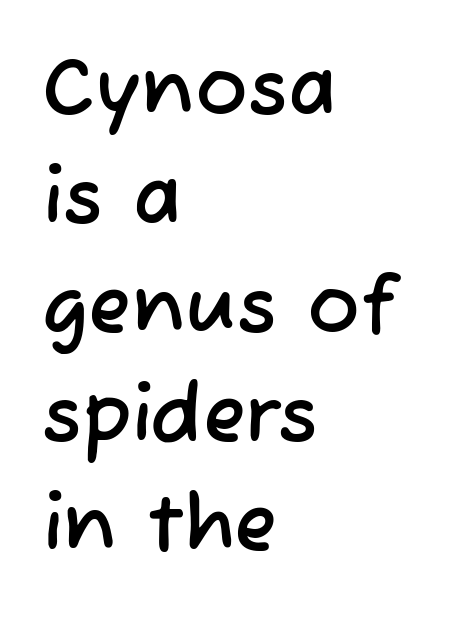
{"serif": "no", "width": "normal", "stroke_contrast": "low", "x_height": "medium", "monospaced": "no", "underline": "no", "align": "left", "line_spacing": "normal", "line_spacing_ratio": 1.38, "letter_spacing": "normal", "letter_spacing_em": 0.0, "glyph_px": 79}
